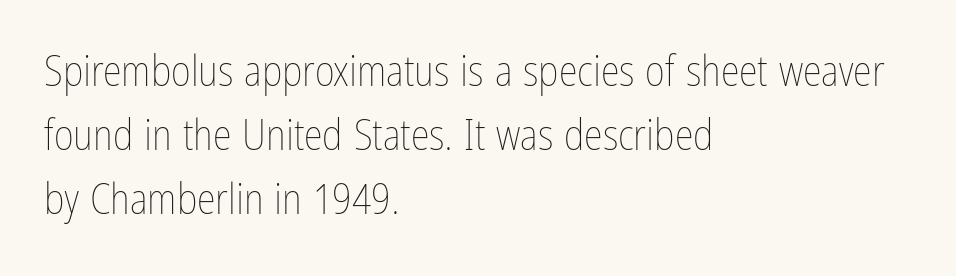
The cut favours lightness, reaching ordinary text weight at its darkest. Here the designer chose a conventional face with non-uniform glyph widths. The strip under each line holds only bare page. Letter spacing: default. Summary of vertical rhythm: regular, with standard interline spacing.
